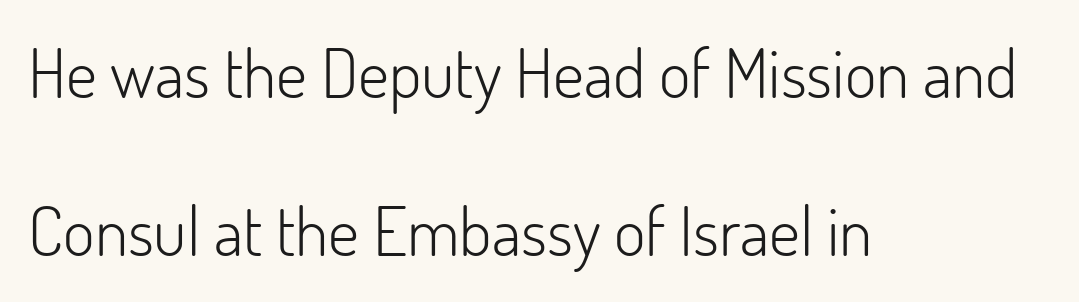
{"serif": "no", "italic": "no", "bold": "no", "weight": "light", "width": "normal", "stroke_contrast": "low", "x_height": "small", "monospaced": "no", "underline": "no", "align": "left", "line_spacing": "loose", "line_spacing_ratio": 2.33, "letter_spacing": "normal", "letter_spacing_em": 0.0, "glyph_px": 68}
